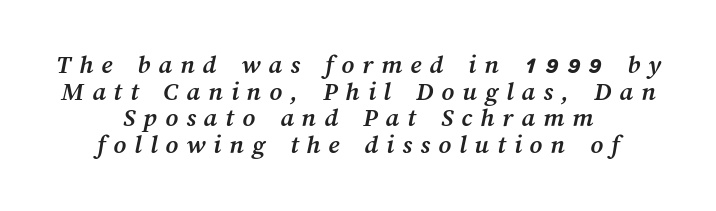
{"bold": "yes", "underline": "no", "align": "center", "line_spacing": "tight", "line_spacing_ratio": 0.99, "letter_spacing": "wide", "letter_spacing_em": 0.3, "glyph_px": 27}
